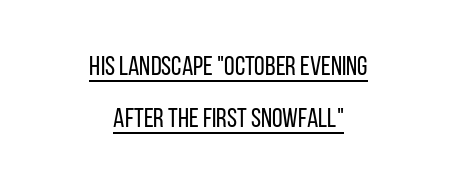
The image shows 27 px text type, upright; set centered, loose line spacing (1.91x), normal letter spacing, underlined.
